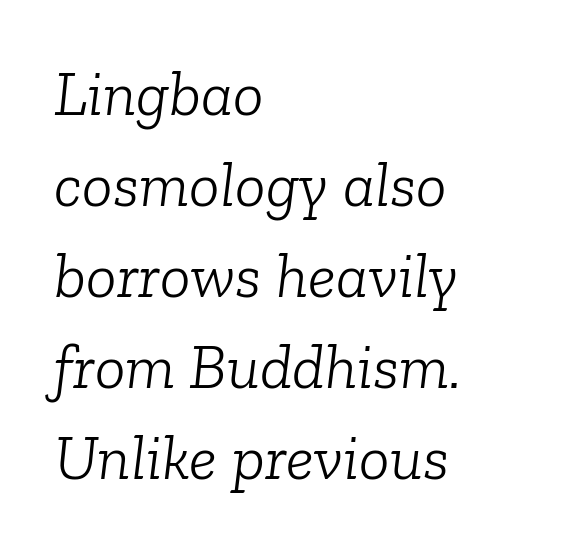
{"serif": "yes", "italic": "yes", "lean": "right", "slant_degrees": 6, "bold": "no", "weight": "light", "width": "normal", "stroke_contrast": "low", "x_height": "medium", "monospaced": "no", "underline": "no", "align": "left", "line_spacing": "normal", "line_spacing_ratio": 1.42, "letter_spacing": "normal", "letter_spacing_em": 0.0, "glyph_px": 64}
